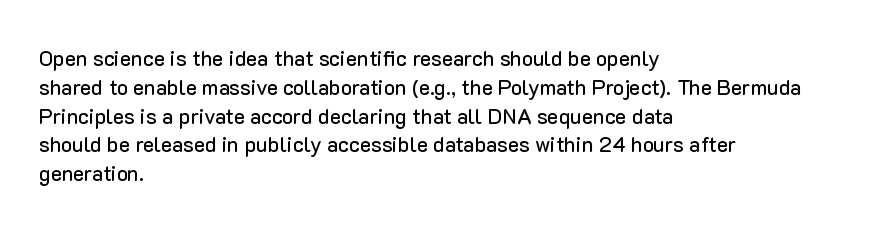
The compositor pushed each line to the left boundary. The strip under each line holds only bare page. When letters stand straight like this, we call the style roman or upright. Letter spacing: default. In terms of leading, this rendering sits right in the middle.
